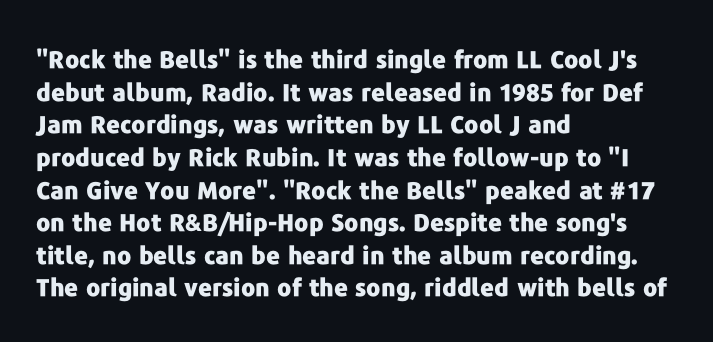
{"italic": "no", "bold": "yes", "underline": "no", "align": "left", "line_spacing": "normal", "line_spacing_ratio": 1.36, "letter_spacing": "normal", "letter_spacing_em": 0.0, "glyph_px": 24}
